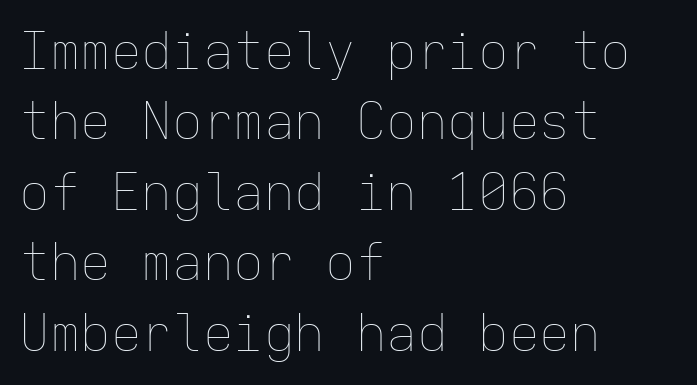
The characters are drawn with everyday or finer stroke widths. Decoration check: the copy has no underline. Casual observation: everything's shoved over to the left. The lines sit at an ordinary, default distance from one another. This sample has the even, mechanical cadence of fixed-width lettering. Nothing unusual about the tracking: characters are spaced as the font intends.
